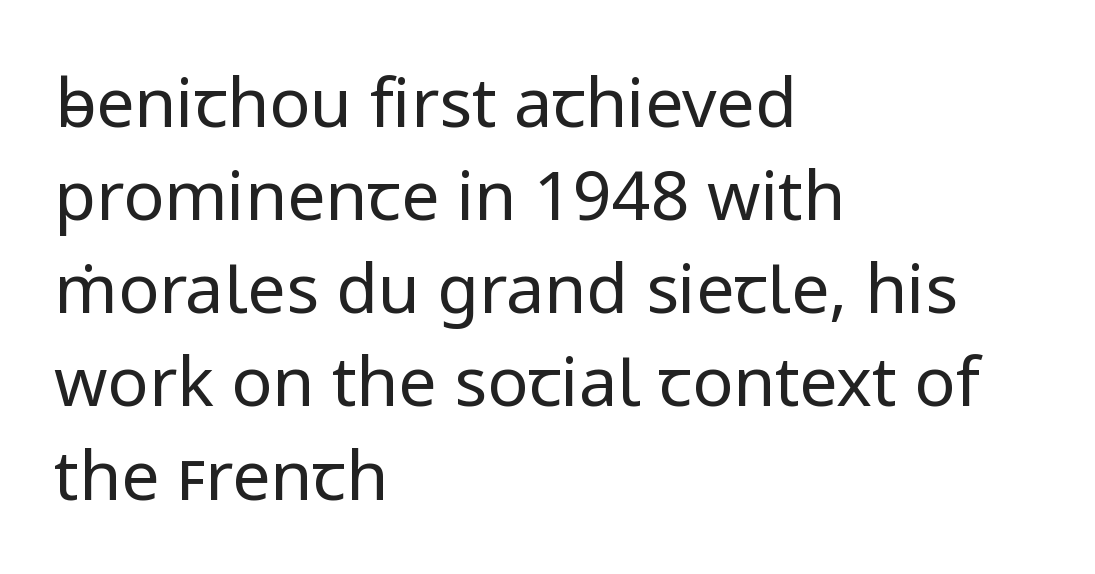
Proportional: the letters do not fall into vertical columns. How are the letters spaced? Ordinarily, with no added tracking. Baseline-to-baseline distance is the conventional proportion of letter height. The typography opts for an upright posture over an oblique one. Line starts are locked; line ends wander.
